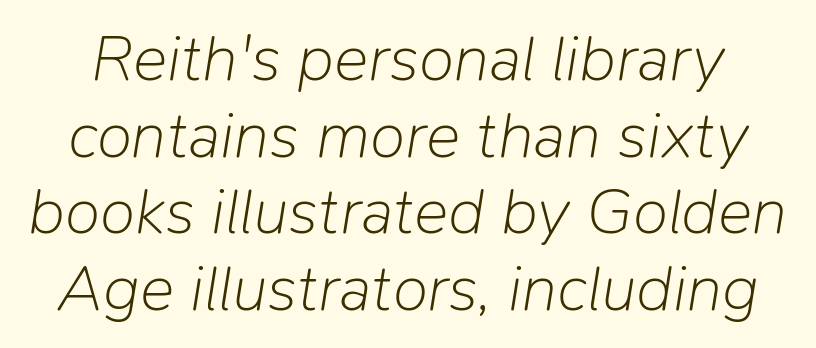
The image shows 65 px light type, italic (leaning right); set line spacing 1.18x, normal letter spacing, not underlined; low stroke contrast and a medium x-height.
